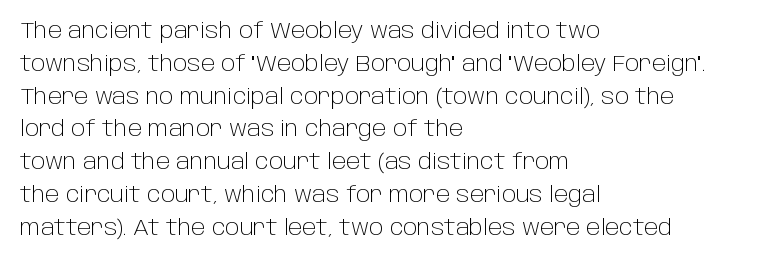
Q: Is the text bold? A: No.
Q: Is the text italic (slanted)? A: No, it is upright.
Q: Is the text underlined? A: No.
Q: How is the paragraph aligned? A: Left-aligned.
Q: Is the spacing between letters normal or unusually wide? A: Normal.
Q: Is the spacing between lines tight, normal or loose? A: Normal.
